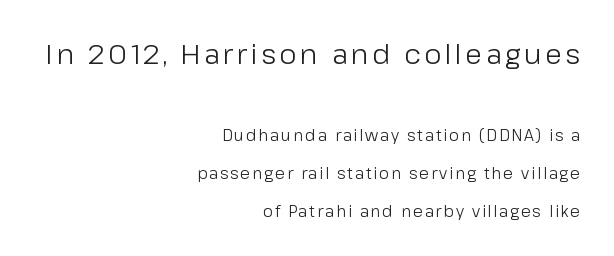
The setting favours the right margin, as signatures and pull-quotes sometimes do. Is the stroke heavy? The answer is a plain regular-or-lighter. Scale decreases going downward across the two blocks. Italic: no, the glyphs are upright roman. The glyphs are unaccompanied by any horizontal stroke below them. The letters advance in unequal steps, a hallmark of proportional type.
